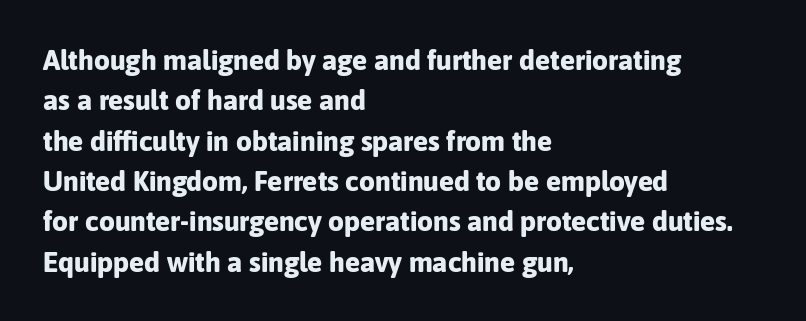
The image shows 28 px bold sans-serif type, upright; set left-aligned, normal line spacing (1.44x), normal letter spacing, not underlined; low stroke contrast and a medium x-height.
